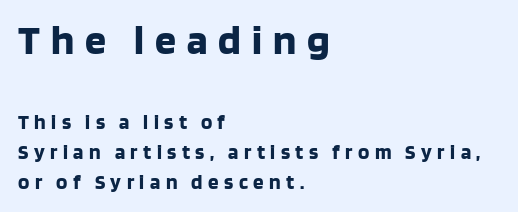
The image shows 42 px bold sans-serif type, upright; set left-aligned, normal line spacing (1.42x), unusually wide letter spacing (+0.26 em), not underlined; the first (top) block is 2.0x larger; low stroke contrast and a large x-height.
